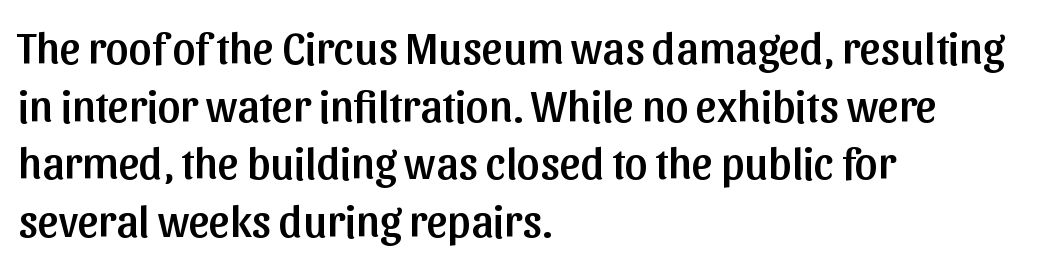
Q: Is the text italic (slanted)? A: No, it is upright.
Q: Is the typeface a serif or a sans-serif typeface? A: Sans-serif.
Q: Is the text underlined? A: No.
Q: How is the paragraph aligned? A: Left-aligned.
Q: Is the spacing between letters normal or unusually wide? A: Normal.
Q: Is the spacing between lines tight, normal or loose? A: Normal.
Q: Width (condensed, normal, or wide)? A: Normal.
Q: Stroke contrast? A: Low.
Q: x-height? A: Medium.
Q: Monospaced? A: No.
